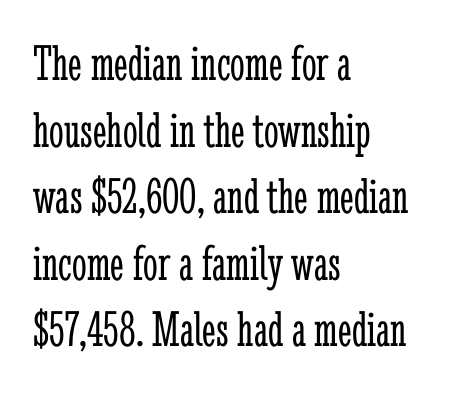
The tracking reads as untouched default to a designer's eye. Underline: absent. This block has exactly the height ordinary leading produces. The characters display serif detailing at their extremities. The rendering anchors every line to the left-hand side. This is not heavy type; no bold has been used.
